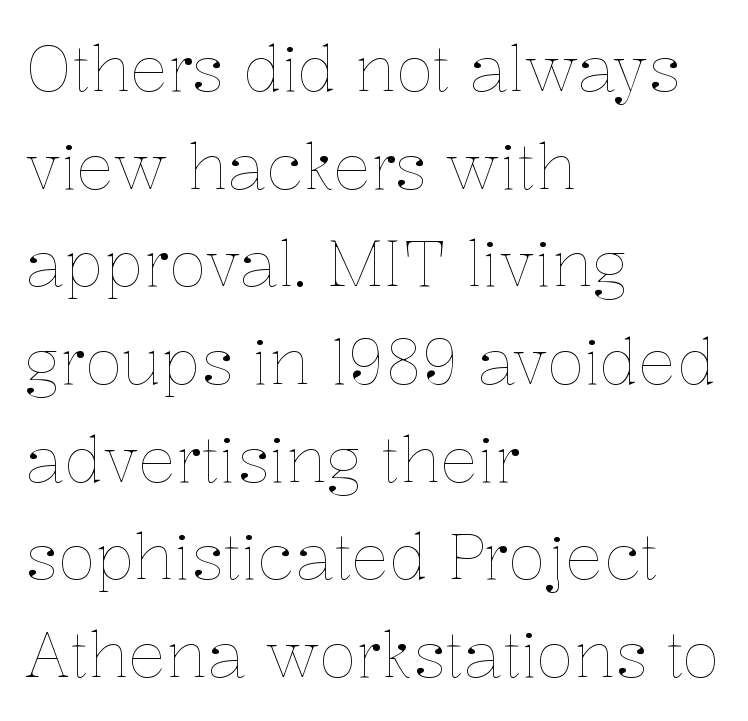
The image shows 63 px thin type, upright; set left-aligned, normal line spacing (1.55x), normal letter spacing, not underlined; low stroke contrast and a medium x-height.
